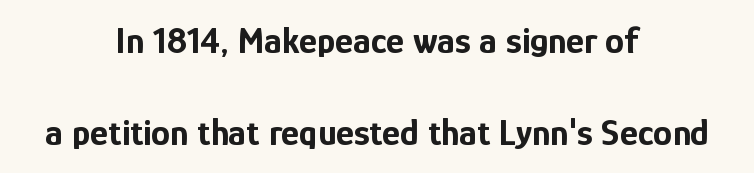
Q: Is the text bold? A: Yes.
Q: Is the text italic (slanted)? A: No, it is upright.
Q: Is the typeface a serif or a sans-serif typeface? A: Sans-serif.
Q: Is the text underlined? A: No.
Q: How is the paragraph aligned? A: Centered.
Q: Is the spacing between letters normal or unusually wide? A: Normal.
Q: Is the spacing between lines tight, normal or loose? A: Loose.
Q: Width (condensed, normal, or wide)? A: Condensed.
Q: Stroke contrast? A: Low.
Q: x-height? A: Medium.
Q: Monospaced? A: No.
